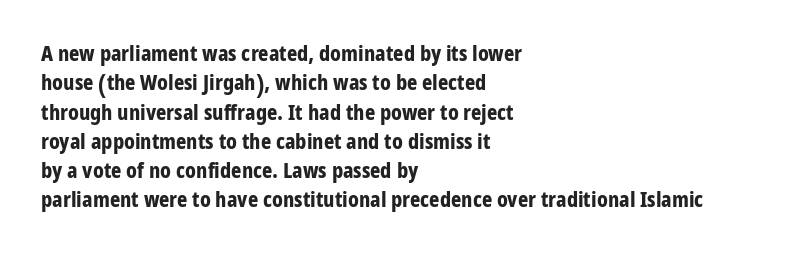
The image shows 22 px bold type, upright; set left-aligned, normal line spacing (1.33x), normal letter spacing, not underlined.
